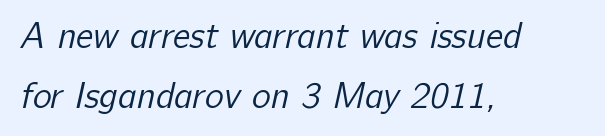
Q: Is the text bold? A: No.
Q: Is the typeface a serif or a sans-serif typeface? A: Sans-serif.
Q: Is the text underlined? A: No.
Q: How is the paragraph aligned? A: Left-aligned.
Q: Is the spacing between letters normal or unusually wide? A: Normal.
Q: Is the spacing between lines tight, normal or loose? A: Normal.
Q: Width (condensed, normal, or wide)? A: Normal.
Q: Stroke contrast? A: Low.
Q: x-height? A: Medium.
Q: Monospaced? A: No.
